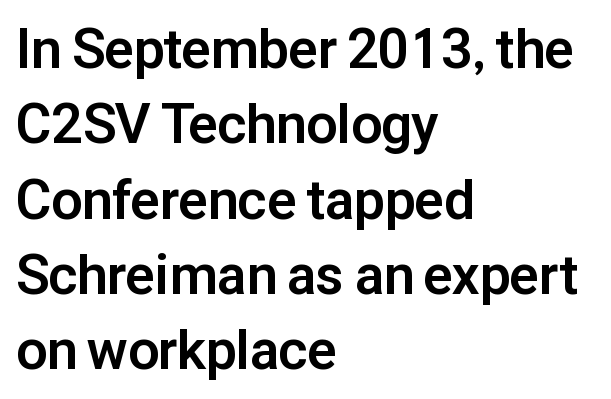
The image shows 55 px bold sans-serif type, upright; set left-aligned, normal line spacing (1.37x), normal letter spacing, not underlined; low stroke contrast and a medium x-height.
